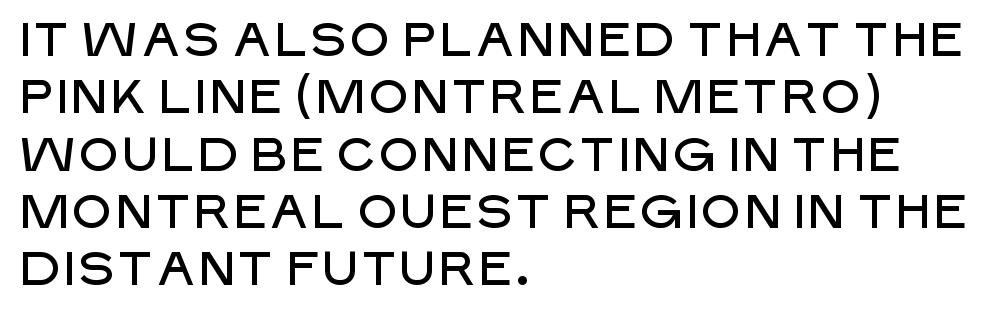
Q: Is the text italic (slanted)? A: No, it is upright.
Q: Is the typeface a serif or a sans-serif typeface? A: Sans-serif.
Q: Is the text underlined? A: No.
Q: How is the paragraph aligned? A: Left-aligned.
Q: Is the spacing between letters normal or unusually wide? A: Normal.
Q: Width (condensed, normal, or wide)? A: Normal.
Q: Stroke contrast? A: Low.
Q: x-height? A: Large.
Q: Monospaced? A: No.
